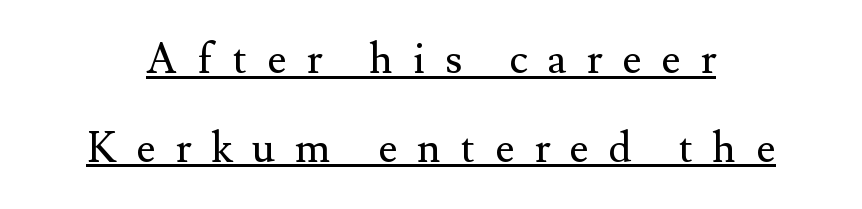
{"serif": "yes", "italic": "no", "bold": "no", "weight": "regular", "width": "normal", "stroke_contrast": "medium", "x_height": "small", "monospaced": "no", "underline": "yes", "line_spacing": "loose", "line_spacing_ratio": 2.11, "letter_spacing": "wide", "letter_spacing_em": 0.47, "glyph_px": 42}
